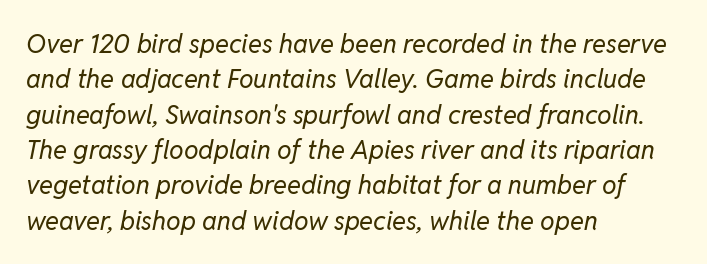
{"italic": "yes", "lean": "right", "slant_degrees": 11, "bold": "no", "underline": "no", "align": "left", "line_spacing": "normal", "line_spacing_ratio": 1.36, "letter_spacing": "normal", "letter_spacing_em": 0.0, "glyph_px": 26}
